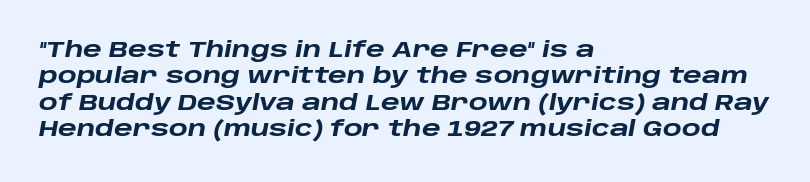
Q: Is the text bold? A: Yes.
Q: Is the text italic (slanted)? A: Yes, it leans right by about 10 degrees.
Q: Is the text underlined? A: No.
Q: How is the paragraph aligned? A: Left-aligned.
Q: Is the spacing between letters normal or unusually wide? A: Normal.
